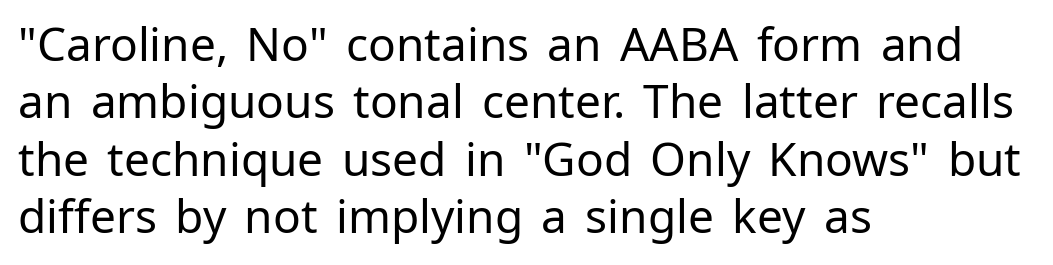
{"serif": "no", "italic": "no", "bold": "no", "weight": "regular", "width": "normal", "stroke_contrast": "low", "x_height": "medium", "monospaced": "no", "underline": "no", "align": "left", "line_spacing": "normal", "line_spacing_ratio": 1.25, "letter_spacing": "normal", "letter_spacing_em": 0.0, "glyph_px": 46}
